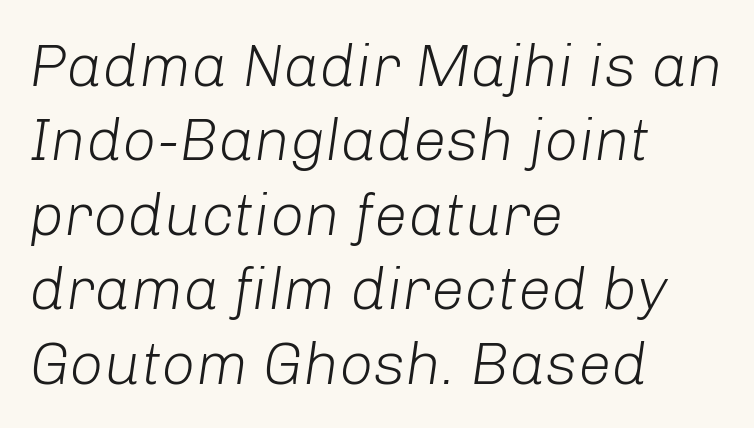
Do the characters align in a grid? No, the font is proportional. The rendering anchors every line to the left-hand side. Italic: yes, the glyphs are oblique. The face looks like a standard text weight, possibly lighter.
